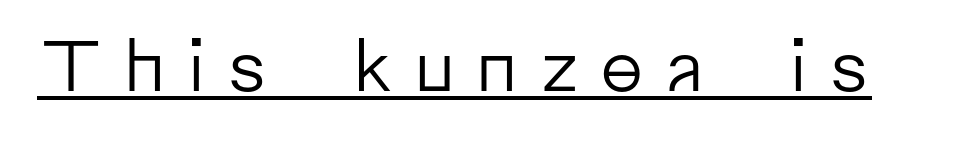
Q: Is the text bold? A: No.
Q: Is the text italic (slanted)? A: No, it is upright.
Q: Is the typeface a serif or a sans-serif typeface? A: Sans-serif.
Q: Is the text underlined? A: Yes.
Q: Is the spacing between letters normal or unusually wide? A: Unusually wide.
Q: Width (condensed, normal, or wide)? A: Normal.
Q: Stroke contrast? A: Low.
Q: x-height? A: Medium.
Q: Monospaced? A: No.
